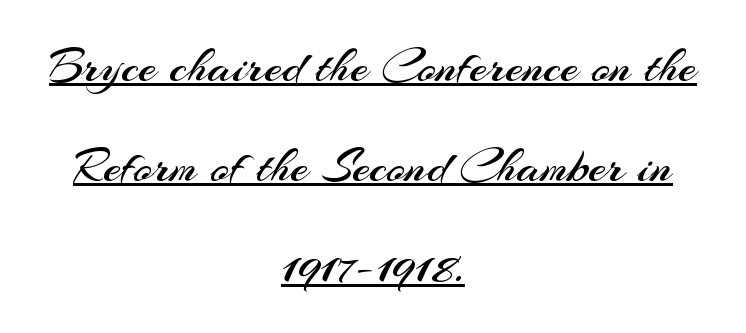
{"serif": "no", "bold": "no", "weight": "regular", "width": "normal", "stroke_contrast": "medium", "x_height": "small", "monospaced": "no", "underline": "yes", "align": "center", "line_spacing": "loose", "line_spacing_ratio": 1.97, "letter_spacing": "normal", "letter_spacing_em": 0.0, "glyph_px": 51}
